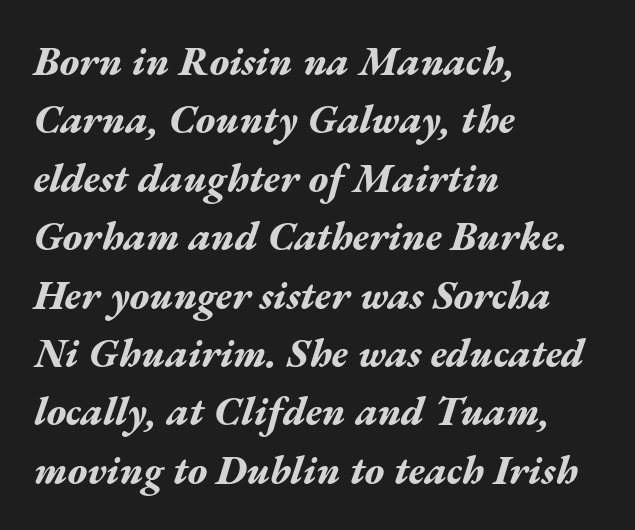
The face used here has the dense, thick strokes of a bold. The letters sit at their default tracking, neither squeezed nor spread. Is this a fixed-width face? No — the glyphs have proportional, varying widths. The specimen reads as italic at a glance. Vertical spacing — default. Plain, unruled lines of type.
